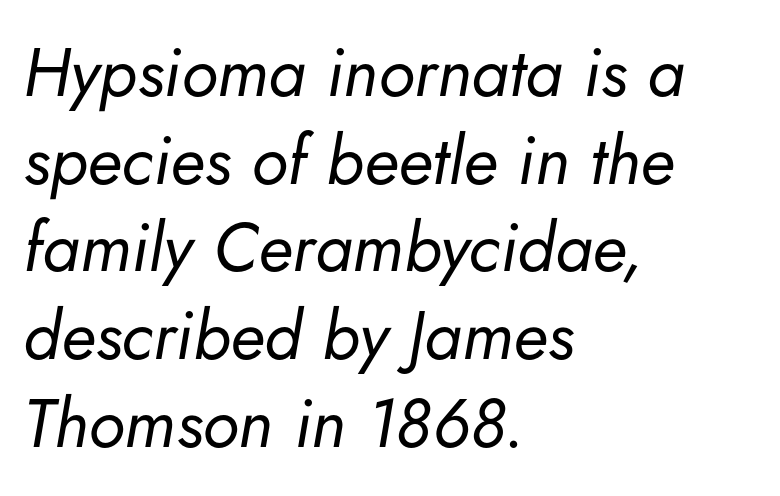
Q: Is the text bold? A: No.
Q: Is the text italic (slanted)? A: Yes, it leans right by about 5 degrees.
Q: Is the text underlined? A: No.
Q: How is the paragraph aligned? A: Left-aligned.
Q: Is the spacing between letters normal or unusually wide? A: Normal.
Q: Is the spacing between lines tight, normal or loose? A: Normal.
Q: Width (condensed, normal, or wide)? A: Normal.
Q: Stroke contrast? A: Low.
Q: x-height? A: Small.
Q: Monospaced? A: No.
